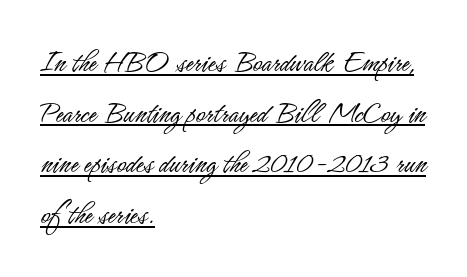
The image shows 32 px light, condensed sans-serif type; set left-aligned, normal line spacing (1.58x), normal letter spacing, underlined; low stroke contrast and a small x-height.
